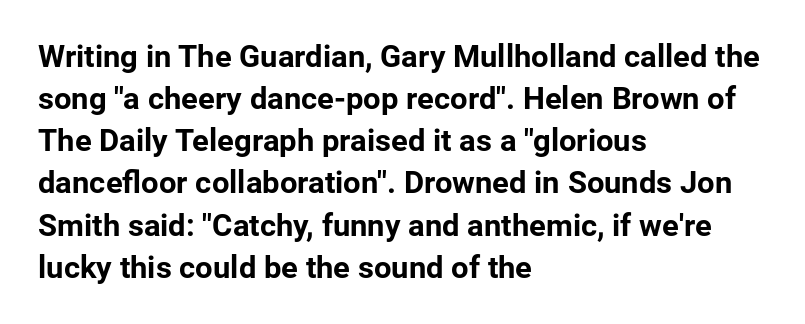
{"serif": "no", "italic": "no", "bold": "yes", "weight": "bold", "width": "normal", "stroke_contrast": "low", "x_height": "medium", "monospaced": "no", "underline": "no", "align": "left", "line_spacing": "normal", "line_spacing_ratio": 1.36, "letter_spacing": "normal", "letter_spacing_em": 0.0, "glyph_px": 31}
